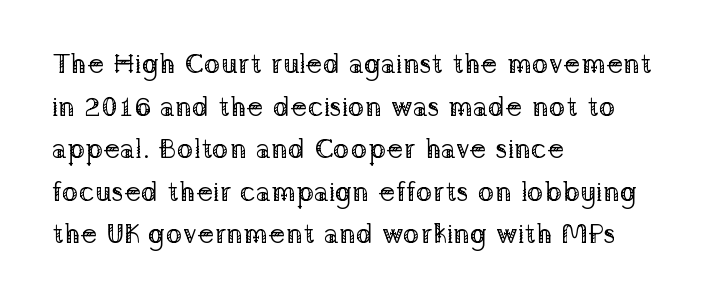
Q: Is the text bold? A: No.
Q: Is the text italic (slanted)? A: No, it is upright.
Q: Is the typeface a serif or a sans-serif typeface? A: Serif.
Q: Is the text underlined? A: No.
Q: How is the paragraph aligned? A: Left-aligned.
Q: Is the spacing between letters normal or unusually wide? A: Normal.
Q: Is the spacing between lines tight, normal or loose? A: Normal.
Q: Width (condensed, normal, or wide)? A: Normal.
Q: Stroke contrast? A: Low.
Q: x-height? A: Medium.
Q: Monospaced? A: No.
